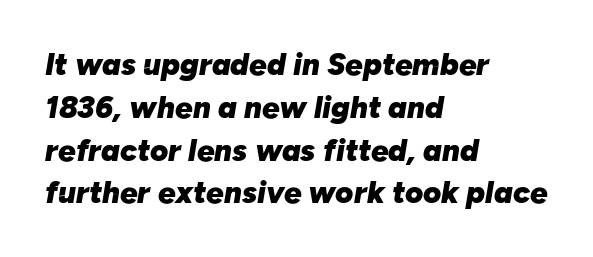
Q: Is the text bold? A: Yes.
Q: Is the text italic (slanted)? A: Yes, it leans right by about 10 degrees.
Q: Is the text underlined? A: No.
Q: How is the paragraph aligned? A: Left-aligned.
Q: Is the spacing between letters normal or unusually wide? A: Normal.
Q: Is the spacing between lines tight, normal or loose? A: Normal.
Q: Width (condensed, normal, or wide)? A: Normal.
Q: Stroke contrast? A: Low.
Q: x-height? A: Medium.
Q: Monospaced? A: No.
